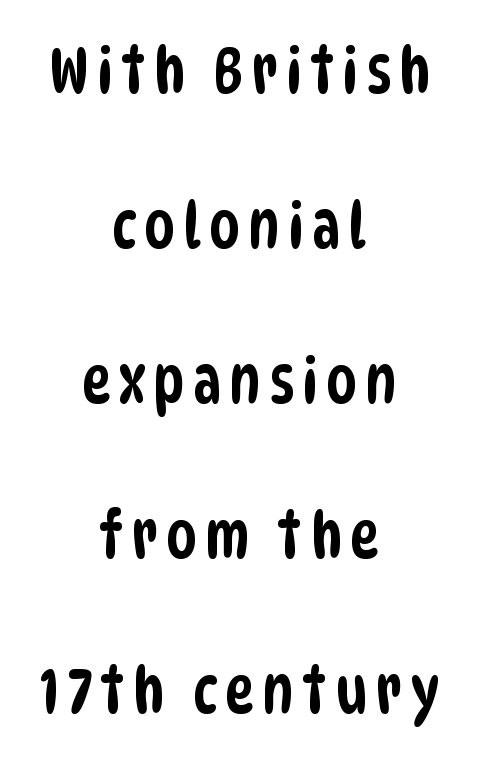
{"serif": "no", "width": "condensed", "stroke_contrast": "low", "x_height": "large", "monospaced": "no", "underline": "no", "align": "center", "line_spacing": "loose", "line_spacing_ratio": 2.46, "glyph_px": 63}
